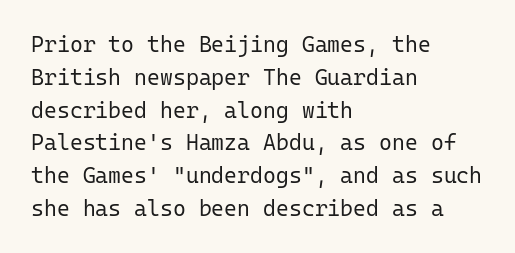
The image shows 22 px text type, upright; set left-aligned, normal line spacing (1.49x), normal letter spacing, not underlined.
